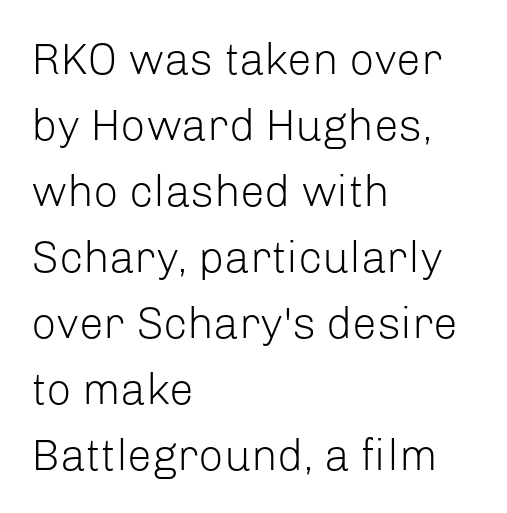
{"serif": "no", "italic": "no", "bold": "no", "weight": "light", "width": "normal", "stroke_contrast": "low", "x_height": "medium", "monospaced": "no", "underline": "no", "align": "left", "line_spacing": "normal", "line_spacing_ratio": 1.5, "letter_spacing": "normal", "letter_spacing_em": 0.0, "glyph_px": 44}
